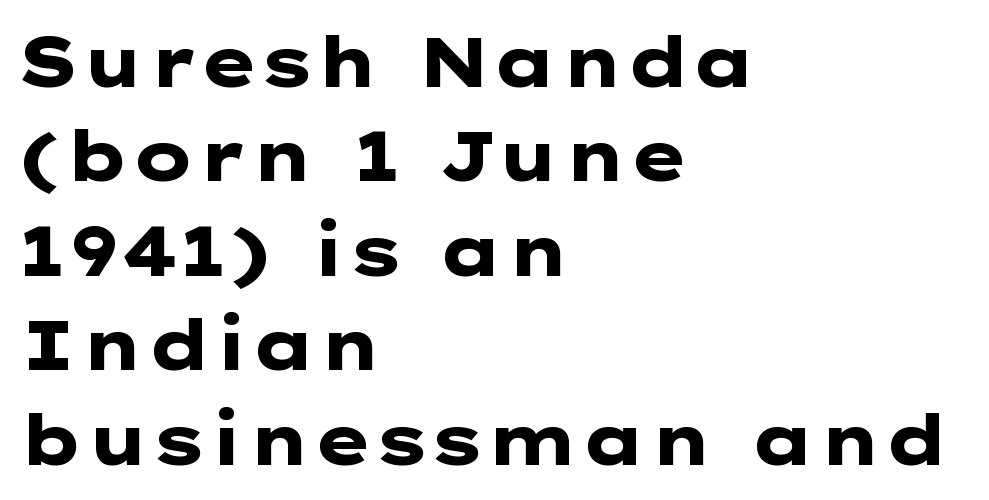
{"serif": "no", "italic": "no", "bold": "yes", "weight": "heavy", "width": "wide", "stroke_contrast": "low", "x_height": "medium", "underline": "no", "align": "left", "line_spacing": "normal", "line_spacing_ratio": 1.35, "letter_spacing": "normal", "letter_spacing_em": 0.0, "glyph_px": 70}
